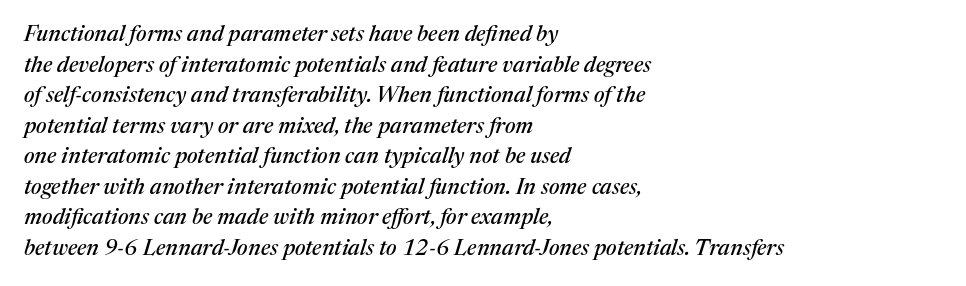
The image shows 22 px text type, italic (leaning right); set left-aligned, normal line spacing (1.39x), normal letter spacing, not underlined.
